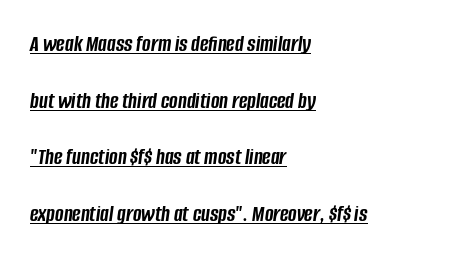
In terms of weight, the rendering is a true, heavy bold. Emphasis is given by a line drawn under the lettering. Is the letter spacing exaggerated? No — it looks like the ordinary default. Tall strokes in this sample are angled rather than plumb. The passage shown stacks its lines with a broad gap. These lines are set flush left with a ragged right edge.
